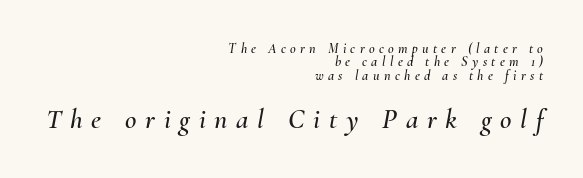
Q: Is the text italic (slanted)? A: Yes, it leans right by about 10 degrees.
Q: Is the text underlined? A: No.
Q: How is the paragraph aligned? A: Right-aligned.
Q: Is the spacing between letters normal or unusually wide? A: Unusually wide.
Q: Is the spacing between lines tight, normal or loose? A: Tight.
Q: Which block of text is set in a larger size, the first (top) or the second (bottom)? A: The second (bottom) one.
Q: Width (condensed, normal, or wide)? A: Normal.
Q: Stroke contrast? A: Medium.
Q: x-height? A: Small.
Q: Monospaced? A: No.
